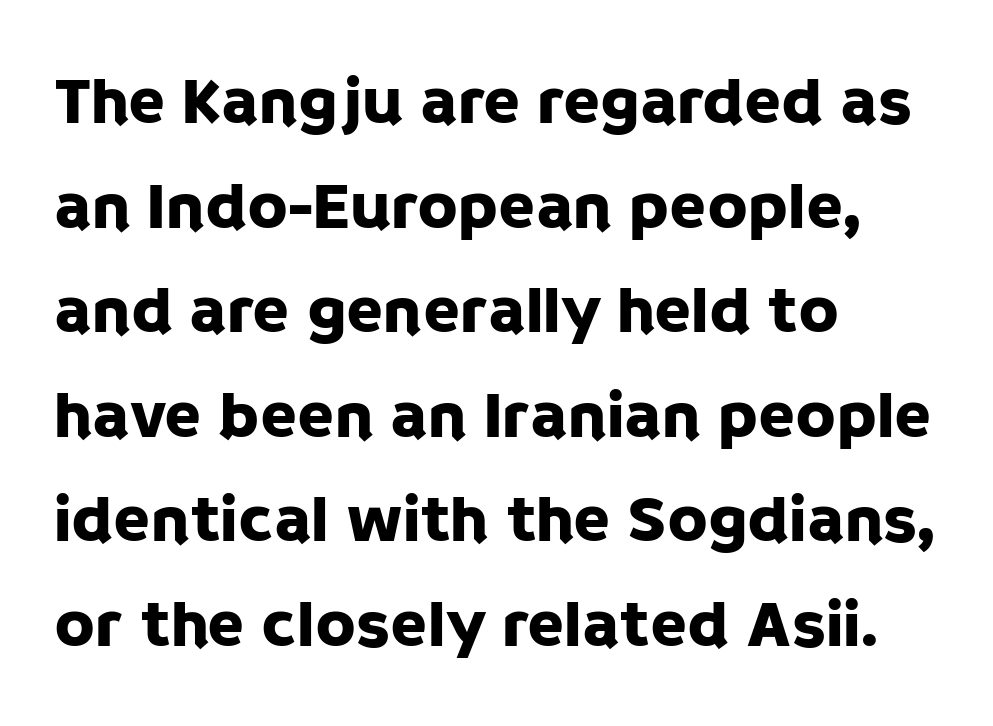
Varying glyph widths throughout — classic text-font behaviour. Vertical strokes here are truly vertical. Look at the bottom of the vertical strokes: they stop flat, with no serifs. Look at the tracking — it's just the regular setting, nothing added. Does the leading feel generous? No, just average. Type without underlining.
